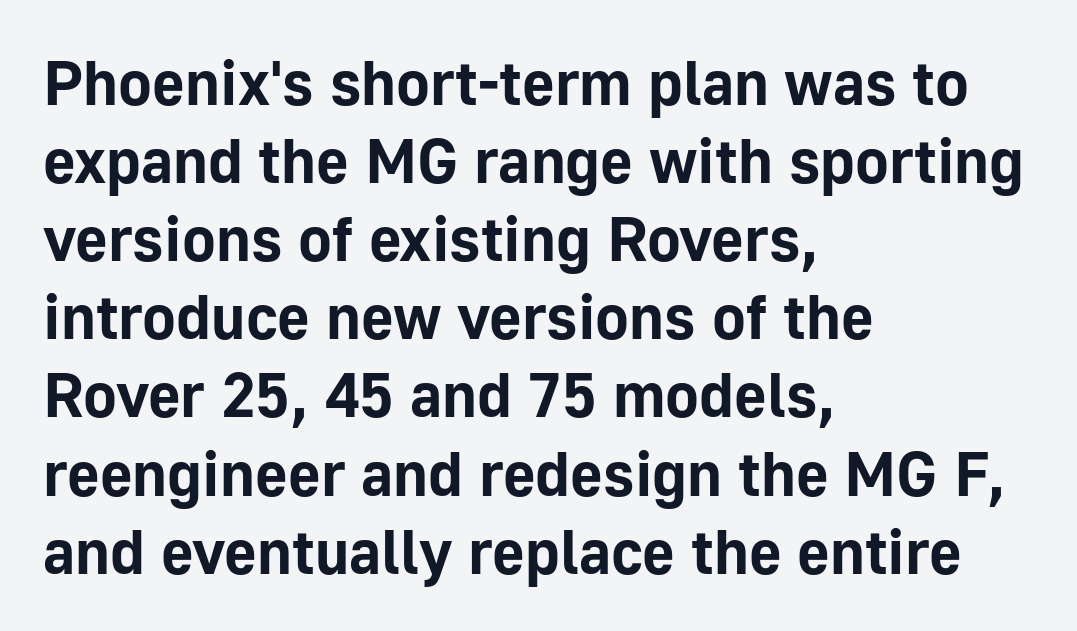
{"serif": "no", "italic": "no", "bold": "yes", "weight": "bold", "width": "normal", "stroke_contrast": "low", "x_height": "medium", "monospaced": "no", "underline": "no", "align": "left", "line_spacing_ratio": 1.24, "letter_spacing": "normal", "letter_spacing_em": 0.0, "glyph_px": 63}
